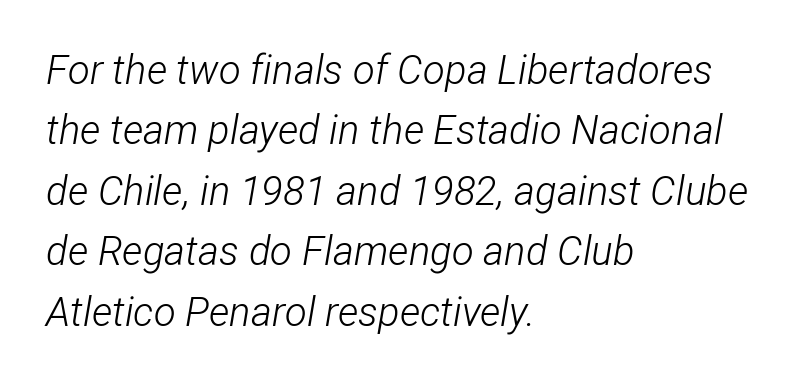
The characters are drawn with everyday or finer stroke widths. A typesetter would call this leading conventional body-copy spacing. Character widths vary here, with narrow letters taking less room than wide ones. If you drew a line through each stem, it would be angled. Tracking value appears to be zero — textbook default spacing. Every row of glyphs begins at an identical x-position on the left.
